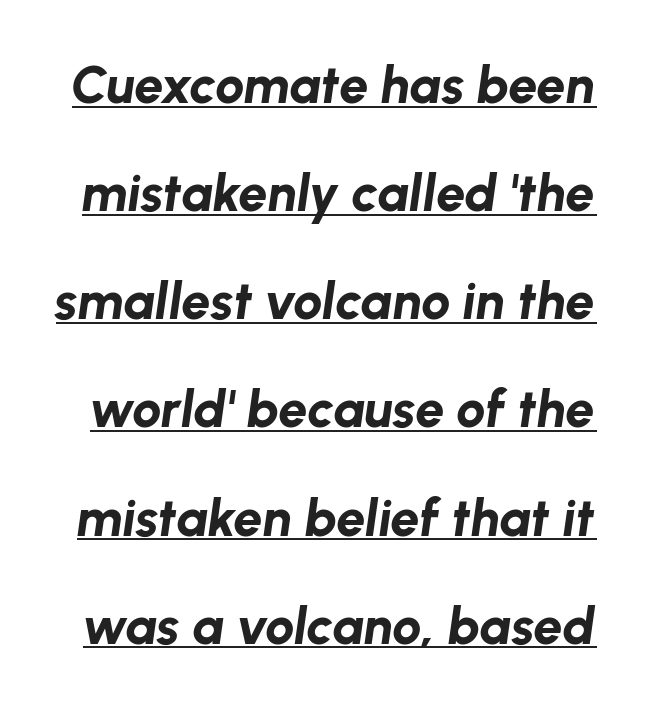
The image shows 52 px bold type, italic (leaning right); set loose line spacing (2.08x), normal letter spacing, underlined; low stroke contrast and a medium x-height.
